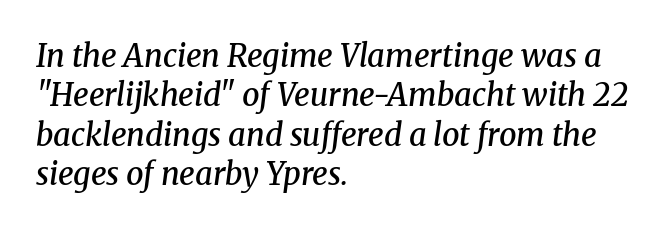
The image shows 31 px semibold serif type, italic (leaning right); set left-aligned, normal line spacing (1.27x), normal letter spacing, not underlined; medium stroke contrast and a medium x-height.
